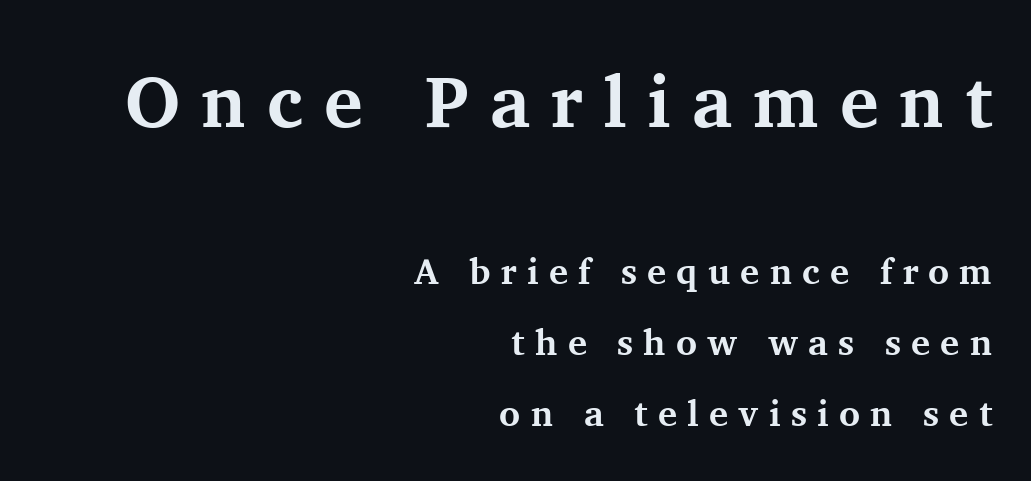
Q: Is the text bold? A: Yes.
Q: Is the text italic (slanted)? A: No, it is upright.
Q: Is the typeface a serif or a sans-serif typeface? A: Serif.
Q: Is the text underlined? A: No.
Q: How is the paragraph aligned? A: Right-aligned.
Q: Is the spacing between letters normal or unusually wide? A: Unusually wide.
Q: Is the spacing between lines tight, normal or loose? A: Loose.
Q: Which block of text is set in a larger size, the first (top) or the second (bottom)? A: The first (top) one.
Q: Width (condensed, normal, or wide)? A: Normal.
Q: Stroke contrast? A: Medium.
Q: x-height? A: Medium.
Q: Monospaced? A: No.
